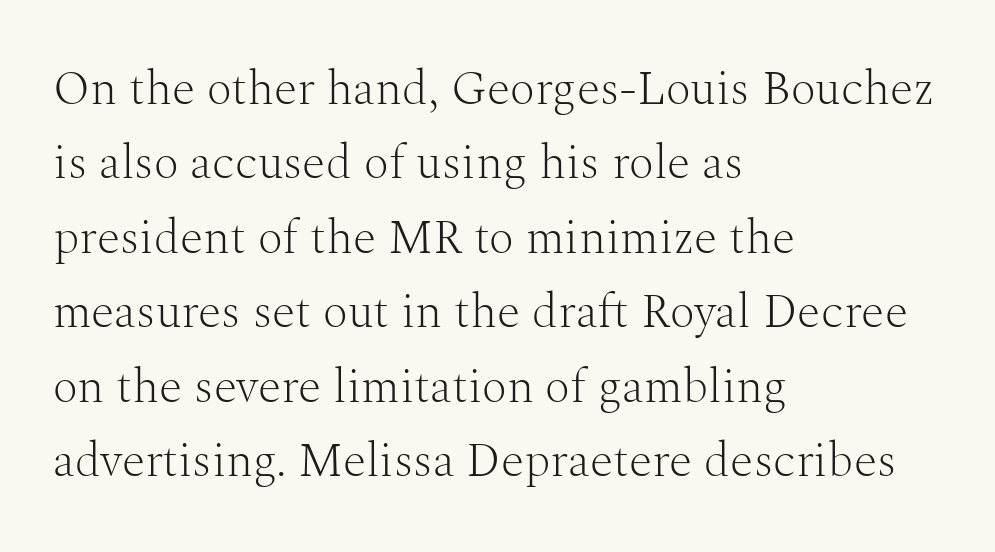
The designer went with a serif here, giving each stem small feet. The typeface has the unassuming heft of standard copy or less. Normally led — the rows are evenly, conventionally spaced. A typesetter would call this proportional, since set widths differ per character. Reading down the block, your eye returns to a fixed left position each line.
